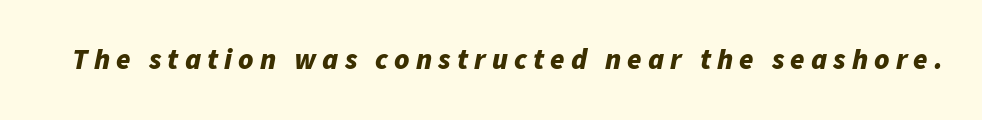
The image shows 29 px bold type, italic (leaning right); set unusually wide letter spacing (+0.21 em), not underlined; low stroke contrast and a medium x-height.
